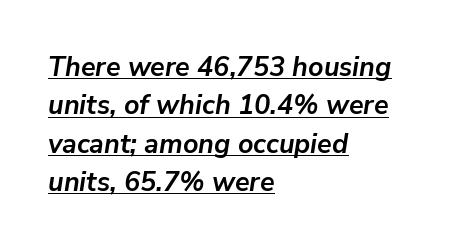
Q: Is the text bold? A: Yes.
Q: Is the text italic (slanted)? A: Yes, it leans right by about 9 degrees.
Q: Is the text underlined? A: Yes.
Q: How is the paragraph aligned? A: Left-aligned.
Q: Is the spacing between letters normal or unusually wide? A: Normal.
Q: Is the spacing between lines tight, normal or loose? A: Normal.
